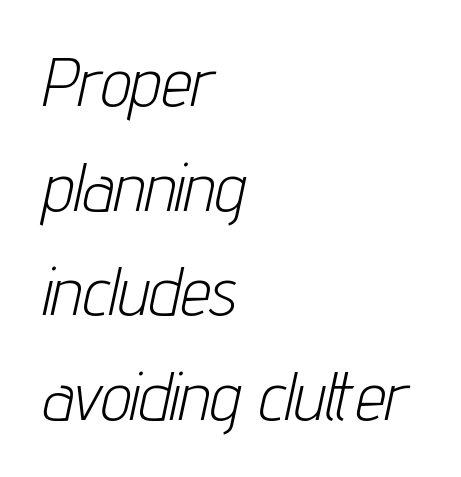
Q: Is the text bold? A: No.
Q: Is the text italic (slanted)? A: Yes, it leans right by about 12 degrees.
Q: Is the text underlined? A: No.
Q: How is the paragraph aligned? A: Left-aligned.
Q: Is the spacing between letters normal or unusually wide? A: Normal.
Q: Is the spacing between lines tight, normal or loose? A: Normal.
Q: Width (condensed, normal, or wide)? A: Condensed.
Q: Stroke contrast? A: Low.
Q: x-height? A: Medium.
Q: Monospaced? A: No.
